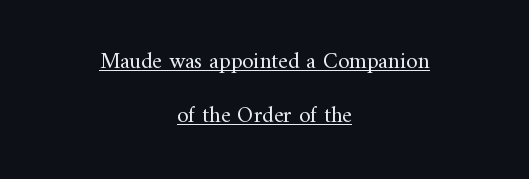
Q: Is the text bold? A: No.
Q: Is the text italic (slanted)? A: No, it is upright.
Q: Is the text underlined? A: Yes.
Q: How is the paragraph aligned? A: Centered.
Q: Is the spacing between letters normal or unusually wide? A: Normal.
Q: Is the spacing between lines tight, normal or loose? A: Loose.
